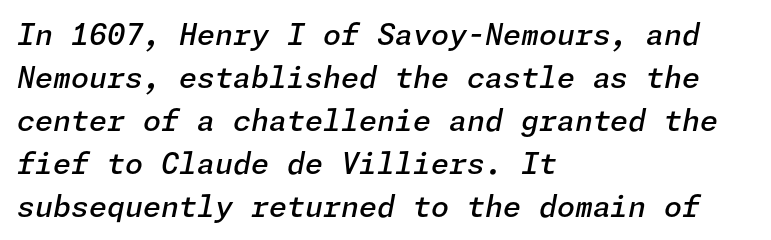
The text carries the slant typical of an italic or oblique font. Line beginnings align vertically; line endings do not. Beneath every word, the page is bare. Caption: standard tracking, unaltered. Weight check: semibold — heavier than regular, not quite bold. One glance says typical: line gaps are just what's usual.
